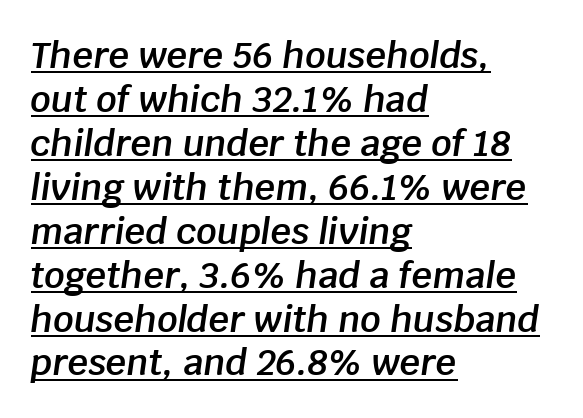
The image shows 36 px semibold type, italic (leaning right); set left-aligned, line spacing 1.22x, normal letter spacing, underlined; low stroke contrast and a large x-height.
